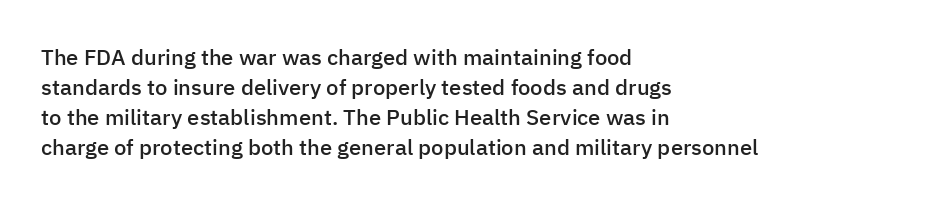
The image shows 22 px text type, upright; set left-aligned, normal line spacing (1.37x), normal letter spacing, not underlined.
